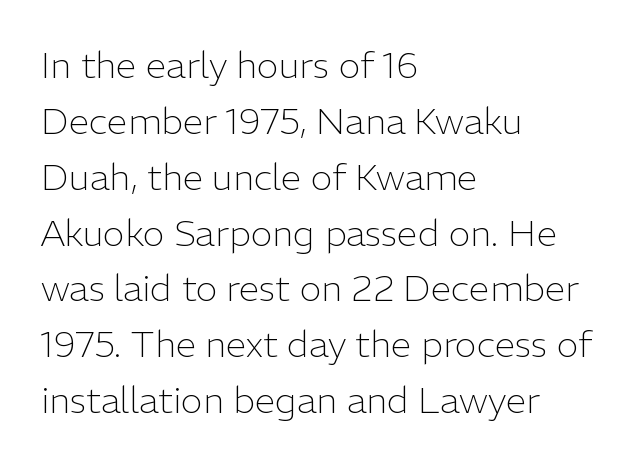
{"serif": "no", "italic": "no", "bold": "no", "weight": "light", "width": "normal", "stroke_contrast": "low", "x_height": "medium", "monospaced": "no", "underline": "no", "align": "left", "line_spacing": "normal", "line_spacing_ratio": 1.51, "letter_spacing": "normal", "letter_spacing_em": 0.0, "glyph_px": 37}
